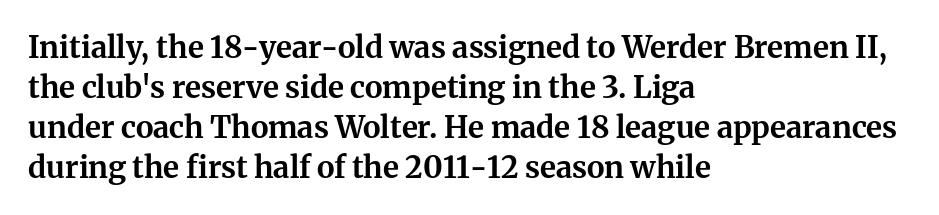
The image shows 30 px bold serif type, upright; set left-aligned, normal line spacing (1.33x), normal letter spacing, not underlined; medium stroke contrast and a medium x-height.
